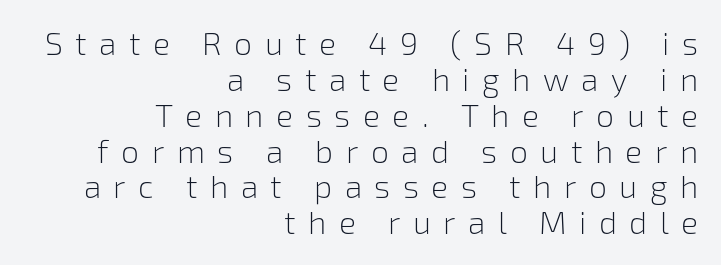
The passage shown is typed in a proportional face where columns would drift. I'd call this a sans setting — the letters go barefoot. The strokes carry an ordinary text weight at most. The typography opts for an upright posture over an oblique one. Here the glyphs are tracked loosely, breaking word shapes into spaced letters.
